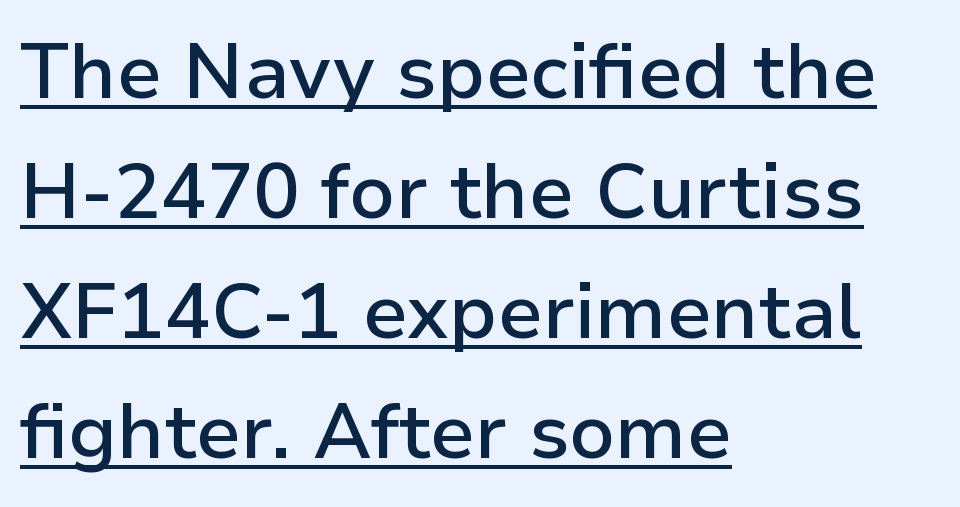
Q: Is the text bold? A: Semi-bold.
Q: Is the text italic (slanted)? A: No, it is upright.
Q: Is the typeface a serif or a sans-serif typeface? A: Sans-serif.
Q: Is the text underlined? A: Yes.
Q: How is the paragraph aligned? A: Left-aligned.
Q: Is the spacing between letters normal or unusually wide? A: Normal.
Q: Is the spacing between lines tight, normal or loose? A: Normal.
Q: Width (condensed, normal, or wide)? A: Normal.
Q: Stroke contrast? A: Low.
Q: x-height? A: Medium.
Q: Monospaced? A: No.
